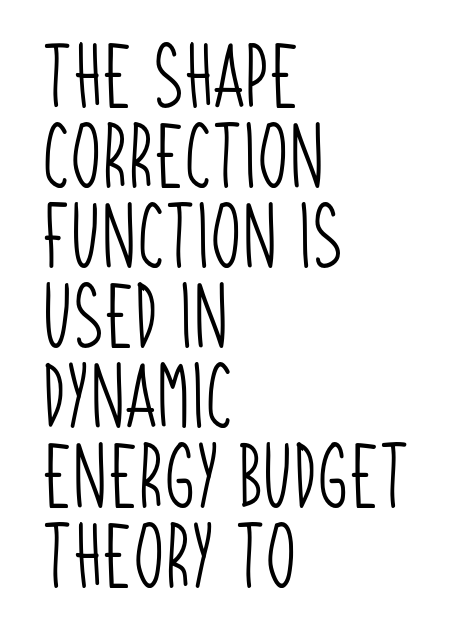
Q: Is the text bold? A: No.
Q: Is the typeface a serif or a sans-serif typeface? A: Sans-serif.
Q: Is the text underlined? A: No.
Q: How is the paragraph aligned? A: Left-aligned.
Q: Is the spacing between letters normal or unusually wide? A: Normal.
Q: Is the spacing between lines tight, normal or loose? A: Normal.
Q: Width (condensed, normal, or wide)? A: Condensed.
Q: Stroke contrast? A: Low.
Q: x-height? A: Large.
Q: Monospaced? A: No.
